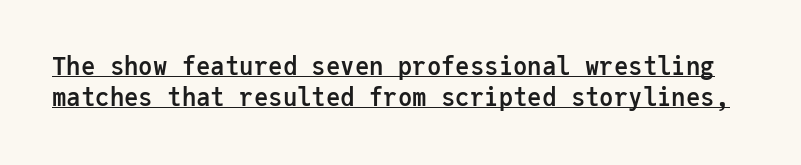
Q: Is the text bold? A: Yes.
Q: Is the text italic (slanted)? A: No, it is upright.
Q: Is the text underlined? A: Yes.
Q: Is the spacing between letters normal or unusually wide? A: Normal.
Q: Is the spacing between lines tight, normal or loose? A: Normal.
